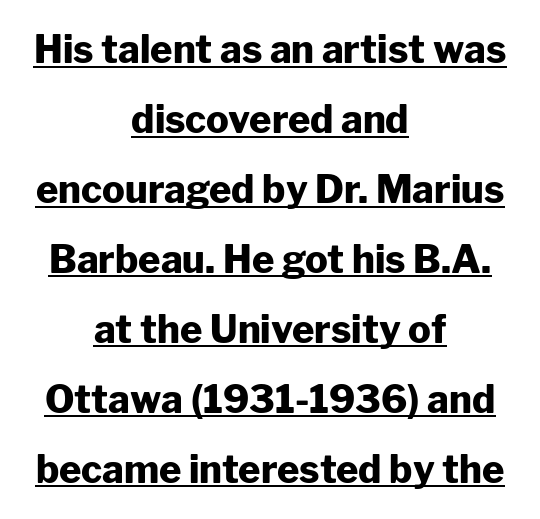
Q: Is the text bold? A: Yes.
Q: Is the text italic (slanted)? A: No, it is upright.
Q: Is the typeface a serif or a sans-serif typeface? A: Sans-serif.
Q: Is the text underlined? A: Yes.
Q: How is the paragraph aligned? A: Centered.
Q: Is the spacing between letters normal or unusually wide? A: Normal.
Q: Width (condensed, normal, or wide)? A: Normal.
Q: Stroke contrast? A: Low.
Q: x-height? A: Medium.
Q: Monospaced? A: No.
